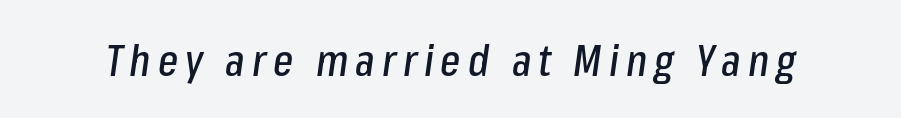
The image shows 43 px condensed type, italic (leaning right); set not underlined; low stroke contrast and a medium x-height.
